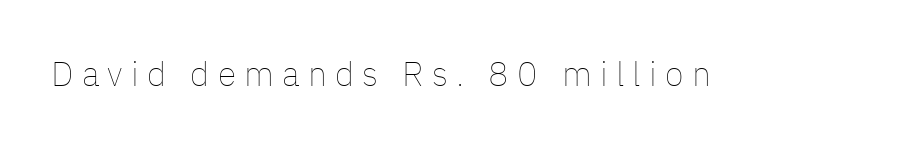
{"italic": "no", "bold": "no", "weight": "thin", "width": "normal", "stroke_contrast": "low", "x_height": "medium", "monospaced": "no", "underline": "no", "letter_spacing": "wide", "letter_spacing_em": 0.24, "glyph_px": 34}
